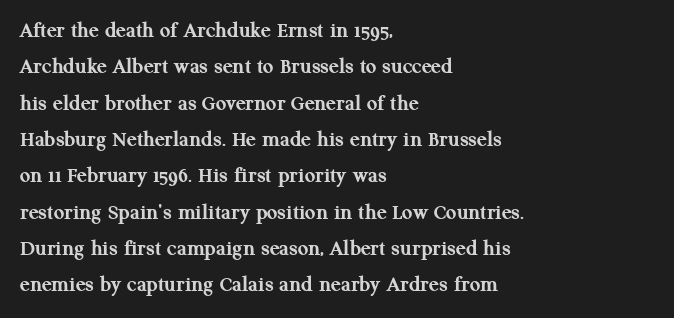
The image shows 23 px bold type, upright; set left-aligned, normal line spacing (1.58x), normal letter spacing, not underlined.
